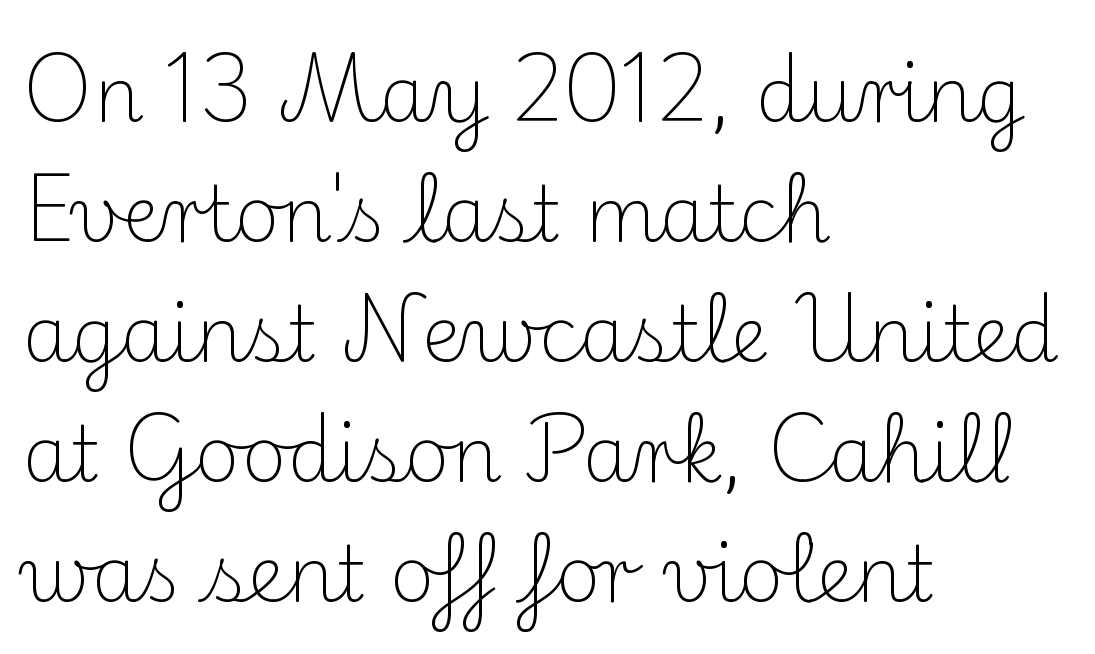
{"serif": "yes", "italic": "no", "bold": "no", "weight": "light", "width": "normal", "stroke_contrast": "medium", "x_height": "small", "monospaced": "no", "underline": "no", "align": "left", "line_spacing": "normal", "line_spacing_ratio": 1.56, "letter_spacing": "normal", "letter_spacing_em": 0.0, "glyph_px": 77}
